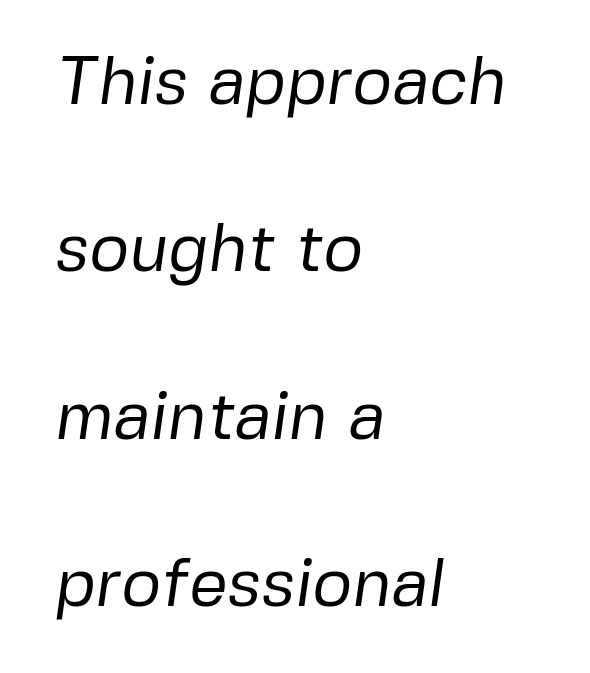
This rendering uses left alignment, leaving the right contour irregular. Letters have the restrained weight of plain body copy at most. The string is rendered with underlining switched off. You could not count columns in this text — the font is proportionally spaced. Interline gaps are noticeably wide in this sample.
